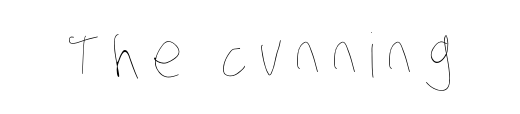
Q: Is the text bold? A: No.
Q: Is the text underlined? A: No.
Q: Width (condensed, normal, or wide)? A: Condensed.
Q: Stroke contrast? A: Low.
Q: x-height? A: Large.
Q: Monospaced? A: No.
